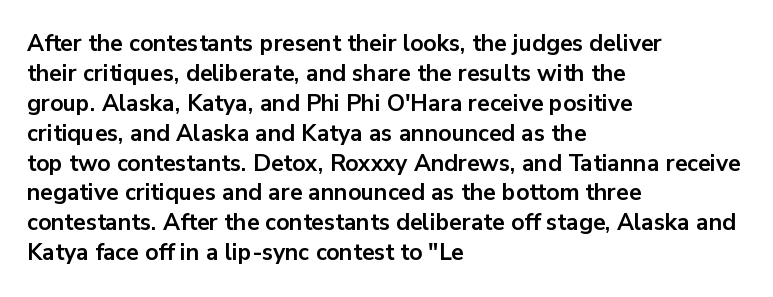
{"italic": "no", "bold": "yes", "underline": "no", "align": "left", "line_spacing": "normal", "line_spacing_ratio": 1.3, "letter_spacing": "normal", "letter_spacing_em": 0.0, "glyph_px": 23}
